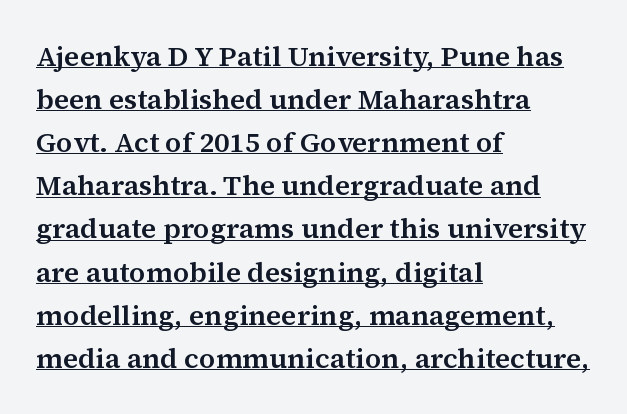
The image shows 28 px serif type, upright; set left-aligned, normal line spacing (1.54x), normal letter spacing, underlined; medium stroke contrast and a medium x-height.
